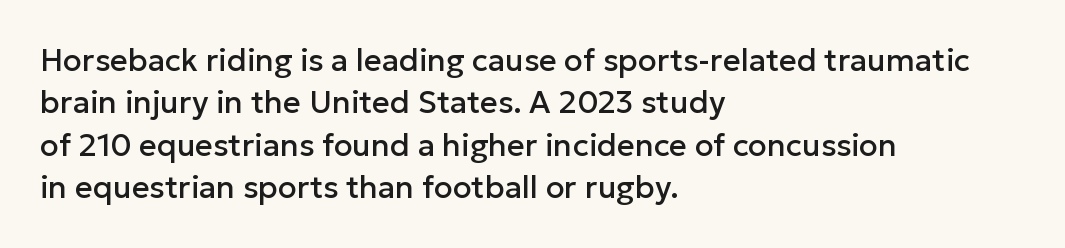
The compositor pushed each line to the left boundary. The axis of the letterforms is exactly vertical. Leading matches the norm, producing a regular column. The passage shown is typed in a proportional face where columns would drift.
